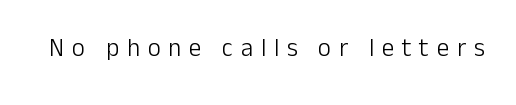
The image shows 25 px text type, upright; set unusually wide letter spacing (+0.31 em), not underlined.
